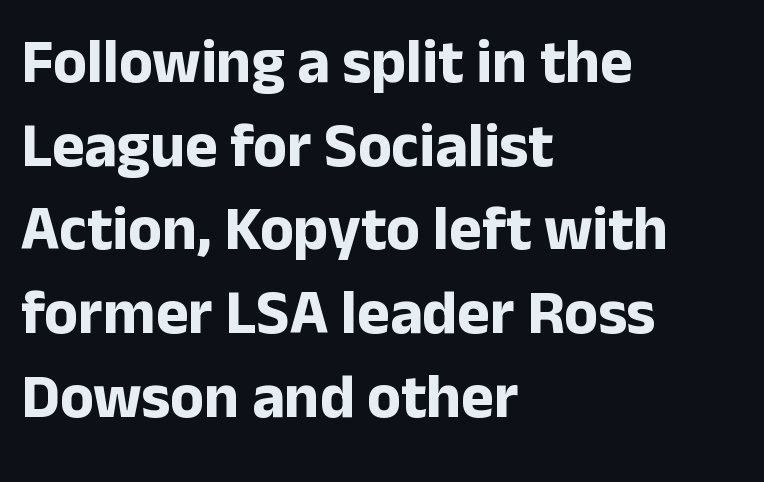
{"serif": "no", "italic": "no", "bold": "yes", "weight": "bold", "width": "normal", "stroke_contrast": "low", "x_height": "medium", "monospaced": "no", "underline": "no", "align": "left", "line_spacing": "normal", "line_spacing_ratio": 1.35, "letter_spacing": "normal", "letter_spacing_em": 0.0, "glyph_px": 62}
